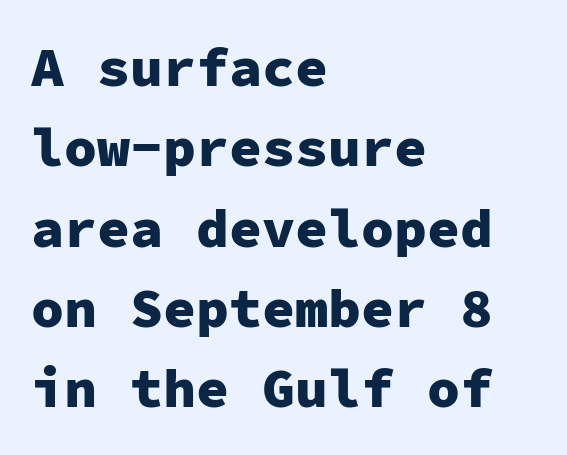
Q: Is the text bold? A: Yes.
Q: Is the text italic (slanted)? A: No, it is upright.
Q: Is the typeface a serif or a sans-serif typeface? A: Sans-serif.
Q: Is the text underlined? A: No.
Q: How is the paragraph aligned? A: Left-aligned.
Q: Is the spacing between letters normal or unusually wide? A: Normal.
Q: Is the spacing between lines tight, normal or loose? A: Normal.
Q: Width (condensed, normal, or wide)? A: Normal.
Q: Stroke contrast? A: Low.
Q: x-height? A: Medium.
Q: Monospaced? A: Yes.
